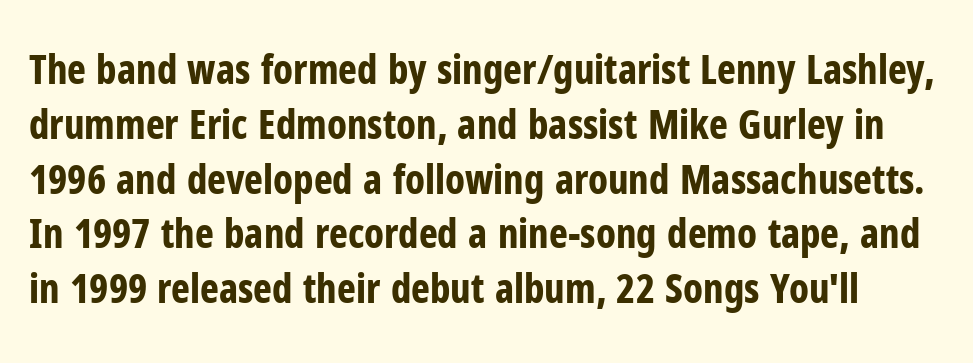
Q: Is the text bold? A: Yes.
Q: Is the text italic (slanted)? A: No, it is upright.
Q: Is the typeface a serif or a sans-serif typeface? A: Sans-serif.
Q: Is the text underlined? A: No.
Q: Is the spacing between letters normal or unusually wide? A: Normal.
Q: Is the spacing between lines tight, normal or loose? A: Normal.
Q: Width (condensed, normal, or wide)? A: Condensed.
Q: Stroke contrast? A: Low.
Q: x-height? A: Medium.
Q: Monospaced? A: No.
